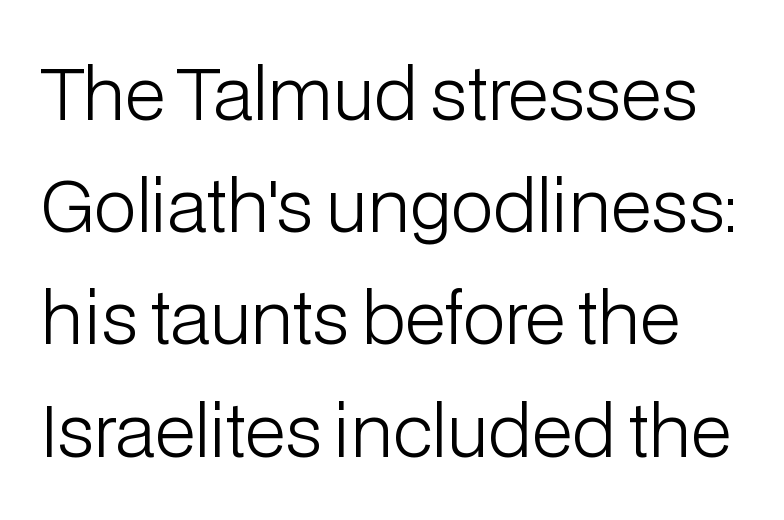
{"serif": "no", "italic": "no", "bold": "no", "weight": "light", "width": "normal", "stroke_contrast": "low", "x_height": "medium", "monospaced": "no", "underline": "no", "line_spacing": "normal", "line_spacing_ratio": 1.58, "letter_spacing": "normal", "letter_spacing_em": 0.0, "glyph_px": 71}
